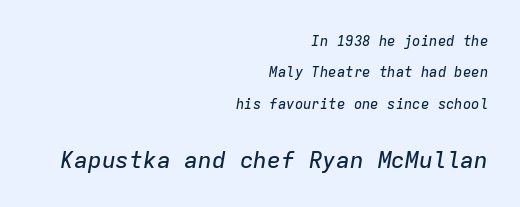
Q: Is the text italic (slanted)? A: Yes, it leans right by about 9 degrees.
Q: Is the text underlined? A: No.
Q: How is the paragraph aligned? A: Right-aligned.
Q: Is the spacing between letters normal or unusually wide? A: Normal.
Q: Is the spacing between lines tight, normal or loose? A: Loose.
Q: Which block of text is set in a larger size, the first (top) or the second (bottom)? A: The second (bottom) one.
